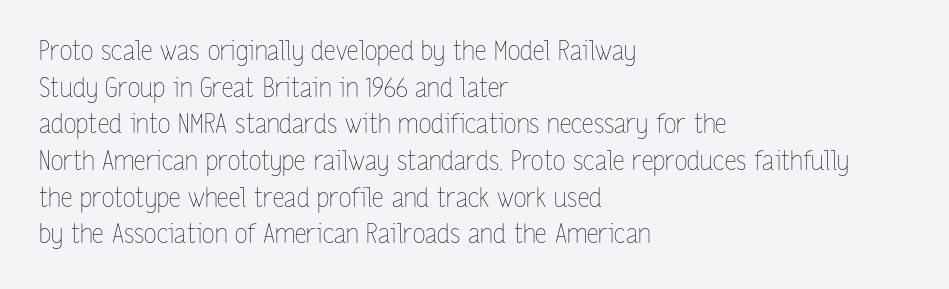
In CSS terms this would be text-align: left. The words here are not underlined. The font is comparable to plain body text, perhaps lighter. Every character sits straight up, as roman type does. The vertical gap from one line to the next is medium. Compared with typical body copy, the letter spacing here is the same.
